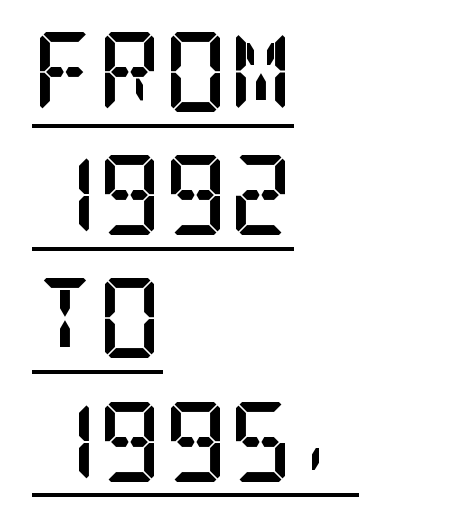
These lines sit exactly where default settings would place them. Default kerning and tracking; the words read as compact shapes. Posture: upright roman. Beneath each row of characters lies a ruled line. Notice how thick the strokes are: this is what a full bold looks like. Alignment: flush left.
